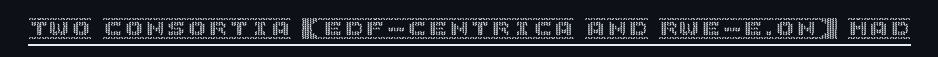
Students, note that the glyphs here touch the page at normal intervals. Does a line run under the words? Yes, clearly. Designer's note — italics off, roman on.
